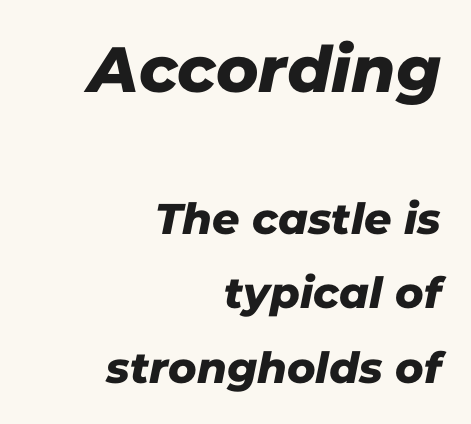
Letters rest on an invisible, unmarked baseline. Large over small — that's the arrangement of the two blocks here. The face used here is proportionally spaced, like ordinary book or web type. Serifs: no, the terminals of the letterforms are clean. One-word summary of the alignment: right. This sample uses plain, unmodified letter spacing.
